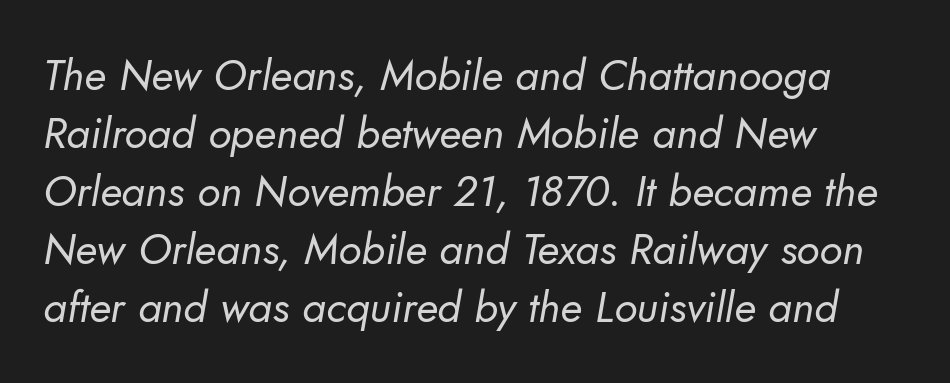
{"serif": "no", "bold": "no", "weight": "regular", "width": "normal", "stroke_contrast": "low", "x_height": "small", "monospaced": "no", "underline": "no", "align": "left", "line_spacing": "normal", "line_spacing_ratio": 1.35, "letter_spacing": "normal", "letter_spacing_em": 0.0, "glyph_px": 43}
